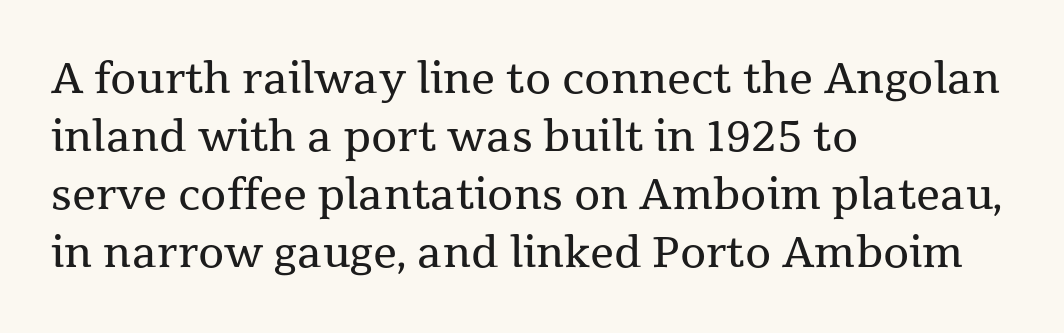
Q: Is the text bold? A: No.
Q: Is the text italic (slanted)? A: No, it is upright.
Q: Is the typeface a serif or a sans-serif typeface? A: Serif.
Q: Is the text underlined? A: No.
Q: How is the paragraph aligned? A: Left-aligned.
Q: Is the spacing between letters normal or unusually wide? A: Normal.
Q: Is the spacing between lines tight, normal or loose? A: Normal.
Q: Width (condensed, normal, or wide)? A: Normal.
Q: Stroke contrast? A: Medium.
Q: x-height? A: Medium.
Q: Monospaced? A: No.
